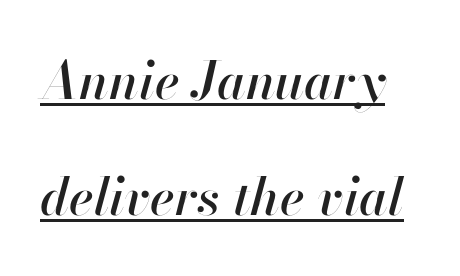
Q: Is the text italic (slanted)? A: Yes, it leans right by about 13 degrees.
Q: Is the text underlined? A: Yes.
Q: Is the spacing between letters normal or unusually wide? A: Normal.
Q: Is the spacing between lines tight, normal or loose? A: Loose.
Q: Width (condensed, normal, or wide)? A: Normal.
Q: Stroke contrast? A: High.
Q: x-height? A: Small.
Q: Monospaced? A: No.
